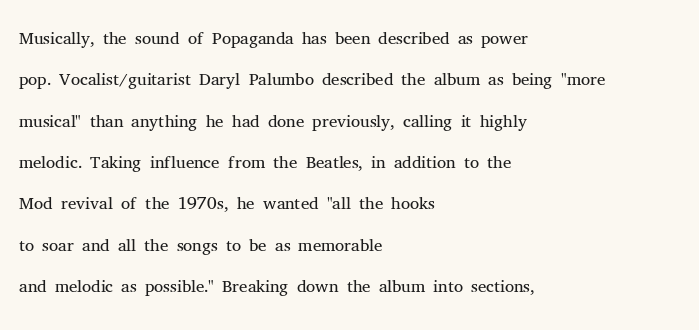
The image shows 26 px text type, upright; set left-aligned, normal line spacing (1.59x), normal letter spacing, not underlined.
